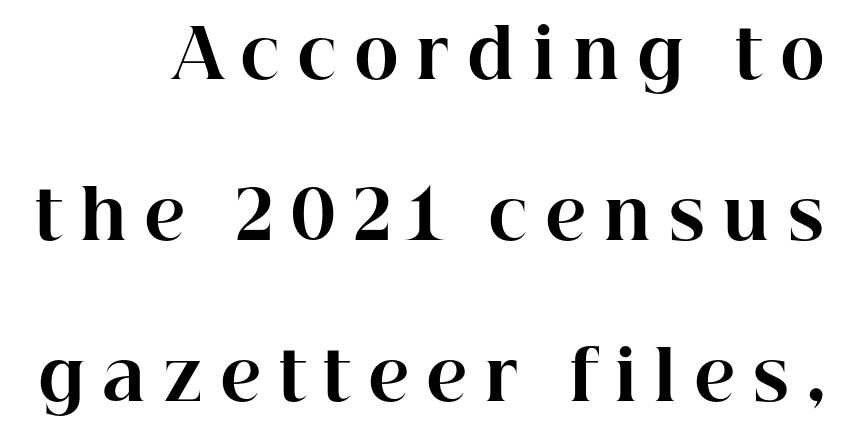
Q: Is the text bold? A: Yes.
Q: Is the text italic (slanted)? A: No, it is upright.
Q: Is the typeface a serif or a sans-serif typeface? A: Serif.
Q: Is the text underlined? A: No.
Q: How is the paragraph aligned? A: Right-aligned.
Q: Is the spacing between letters normal or unusually wide? A: Unusually wide.
Q: Is the spacing between lines tight, normal or loose? A: Loose.
Q: Width (condensed, normal, or wide)? A: Normal.
Q: Stroke contrast? A: High.
Q: x-height? A: Medium.
Q: Monospaced? A: No.
